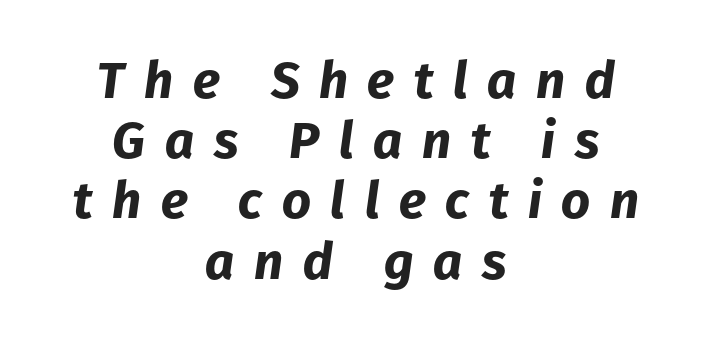
Designer's note — italics engaged. No word sits above an underline. Looks like regular typesetting: each glyph gets only the width it needs. Neither beginnings nor endings align; midpoints do. In terms of weight, the rendering is a true, heavy bold. Look at the tracking — it's clearly loosened, letters drifting apart.
